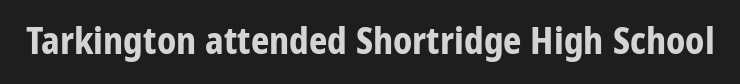
{"serif": "no", "italic": "no", "bold": "yes", "weight": "bold", "width": "condensed", "stroke_contrast": "low", "x_height": "large", "monospaced": "no", "underline": "no", "letter_spacing": "normal", "letter_spacing_em": 0.0, "glyph_px": 36}
